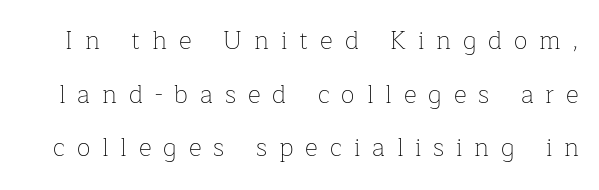
The image shows 25 px text type, upright; set loose line spacing (2.15x), unusually wide letter spacing (+0.48 em), not underlined.
